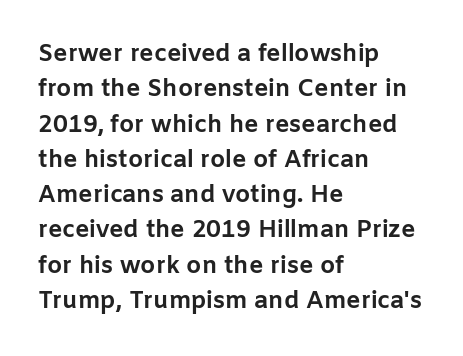
Q: Is the text bold? A: Yes.
Q: Is the text italic (slanted)? A: No, it is upright.
Q: Is the text underlined? A: No.
Q: How is the paragraph aligned? A: Left-aligned.
Q: Is the spacing between letters normal or unusually wide? A: Normal.
Q: Is the spacing between lines tight, normal or loose? A: Normal.
